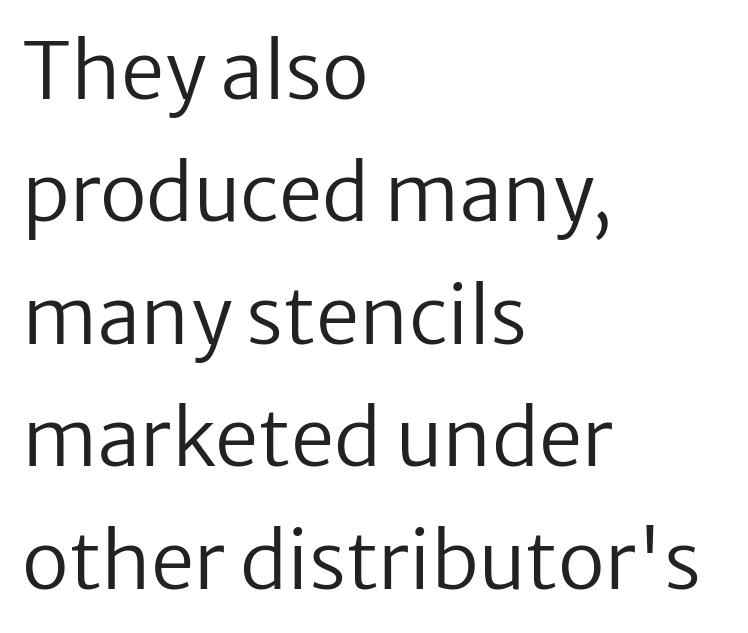
{"serif": "no", "italic": "no", "bold": "no", "weight": "regular", "width": "normal", "stroke_contrast": "low", "x_height": "medium", "monospaced": "no", "underline": "no", "align": "left", "line_spacing": "normal", "line_spacing_ratio": 1.57, "letter_spacing": "normal", "letter_spacing_em": 0.0, "glyph_px": 78}
